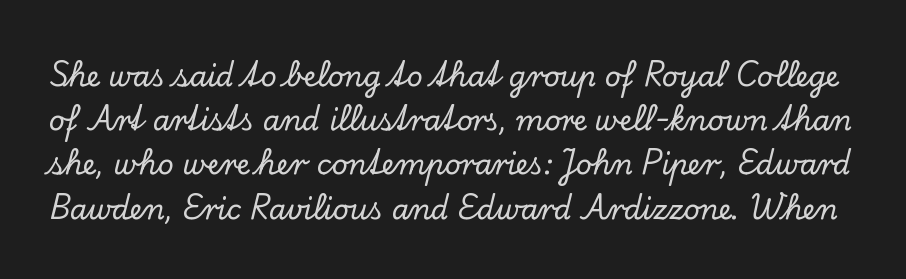
{"serif": "yes", "width": "normal", "stroke_contrast": "low", "x_height": "small", "monospaced": "no", "underline": "no", "line_spacing": "normal", "line_spacing_ratio": 1.58, "letter_spacing": "normal", "letter_spacing_em": 0.0, "glyph_px": 28}
